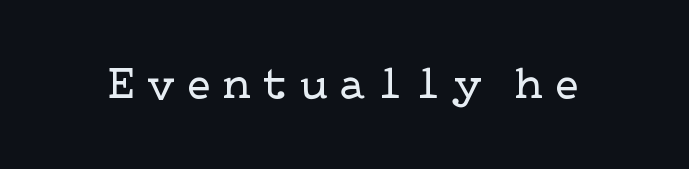
{"serif": "yes", "italic": "no", "bold": "no", "weight": "regular", "width": "normal", "stroke_contrast": "low", "x_height": "medium", "underline": "no", "letter_spacing": "wide", "letter_spacing_em": 0.27, "glyph_px": 46}
